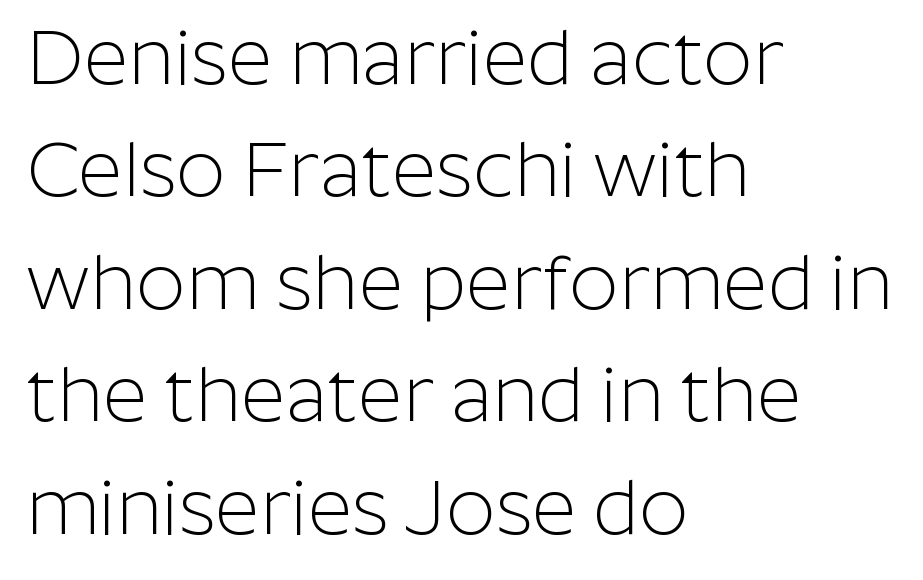
The glyphs in this specimen are sans serif. Is this a fixed-width face? No — the glyphs have proportional, varying widths. This sample keeps an unexceptional amount of space between lines. Does extra space separate the letters? No, they use regular spacing. The compositor pushed each line to the left boundary. Stems here are at most as thick as an everyday book face.
